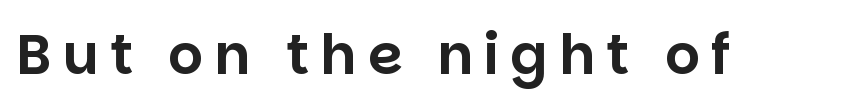
{"serif": "no", "italic": "no", "width": "normal", "stroke_contrast": "low", "x_height": "large", "monospaced": "no", "underline": "no", "letter_spacing": "wide", "letter_spacing_em": 0.2, "glyph_px": 55}
